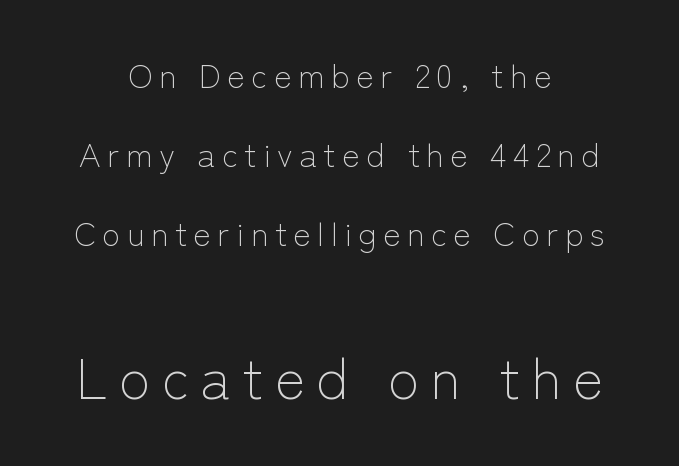
The image shows 57 px light sans-serif type, upright; set loose line spacing (2.4x), unusually wide letter spacing (+0.2 em), not underlined; the second (bottom) block is 1.73x larger; low stroke contrast and a medium x-height.
